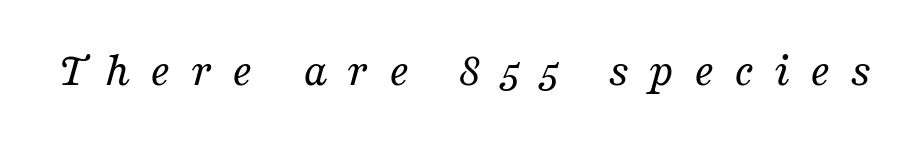
The image shows 48 px regular-weight serif type, italic (leaning right); set unusually wide letter spacing (+0.41 em), not underlined; medium stroke contrast and a medium x-height.
